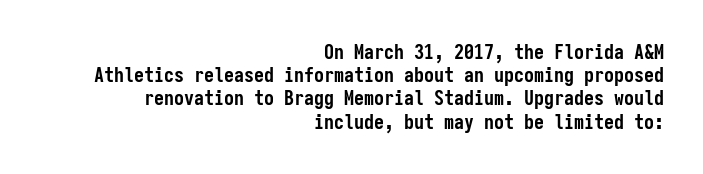
{"italic": "no", "bold": "yes", "underline": "no", "align": "right", "line_spacing_ratio": 1.16, "letter_spacing": "normal", "letter_spacing_em": 0.0, "glyph_px": 20}
